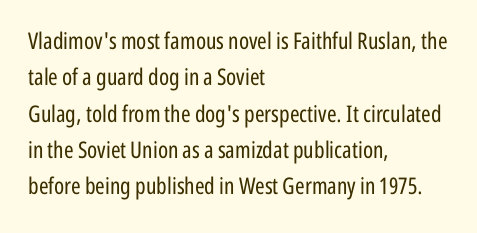
{"italic": "no", "bold": "no", "underline": "no", "align": "left", "line_spacing": "normal", "line_spacing_ratio": 1.58, "letter_spacing": "normal", "letter_spacing_em": 0.0, "glyph_px": 23}
